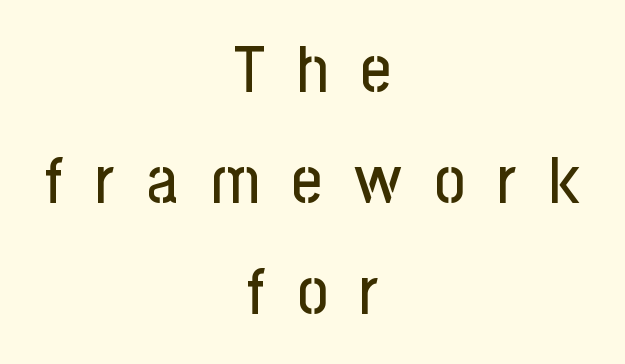
Q: Is the text italic (slanted)? A: No, it is upright.
Q: Is the typeface a serif or a sans-serif typeface? A: Sans-serif.
Q: Is the text underlined? A: No.
Q: How is the paragraph aligned? A: Centered.
Q: Is the spacing between letters normal or unusually wide? A: Unusually wide.
Q: Is the spacing between lines tight, normal or loose? A: Normal.
Q: Width (condensed, normal, or wide)? A: Condensed.
Q: Stroke contrast? A: Low.
Q: x-height? A: Medium.
Q: Monospaced? A: No.
